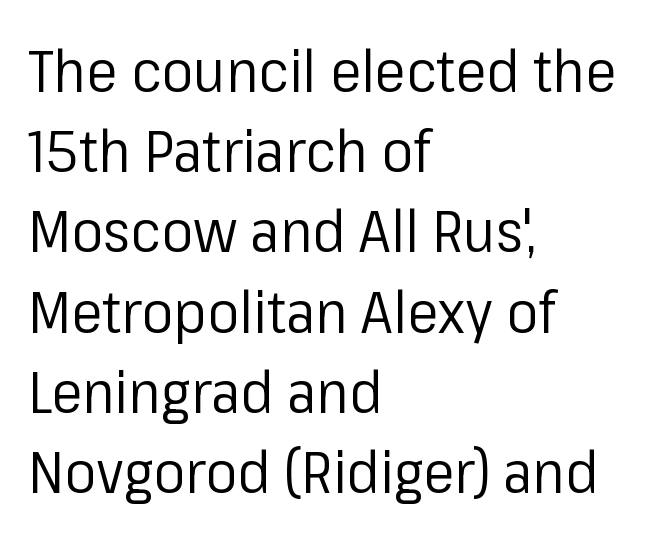
Q: Is the text bold? A: No.
Q: Is the text italic (slanted)? A: No, it is upright.
Q: Is the typeface a serif or a sans-serif typeface? A: Sans-serif.
Q: Is the text underlined? A: No.
Q: How is the paragraph aligned? A: Left-aligned.
Q: Is the spacing between letters normal or unusually wide? A: Normal.
Q: Is the spacing between lines tight, normal or loose? A: Normal.
Q: Width (condensed, normal, or wide)? A: Normal.
Q: Stroke contrast? A: Low.
Q: x-height? A: Medium.
Q: Monospaced? A: No.
